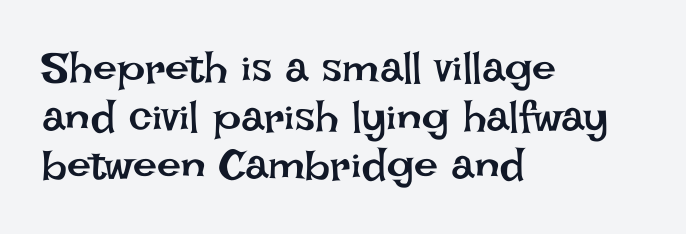
{"italic": "no", "bold": "no", "weight": "regular", "width": "normal", "stroke_contrast": "low", "x_height": "large", "monospaced": "no", "underline": "no", "align": "left", "line_spacing": "tight", "line_spacing_ratio": 1.13, "letter_spacing": "normal", "letter_spacing_em": 0.0, "glyph_px": 43}
